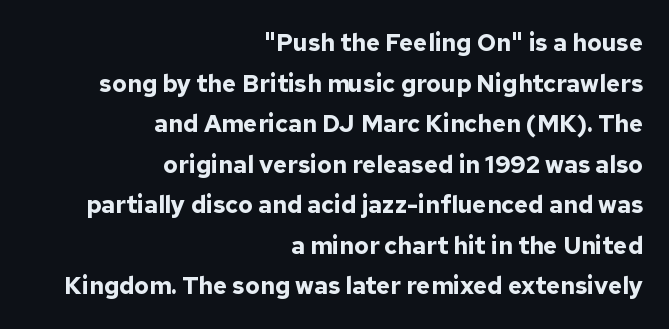
Q: Is the text bold? A: Yes.
Q: Is the text italic (slanted)? A: No, it is upright.
Q: Is the text underlined? A: No.
Q: How is the paragraph aligned? A: Right-aligned.
Q: Is the spacing between letters normal or unusually wide? A: Normal.
Q: Is the spacing between lines tight, normal or loose? A: Normal.
